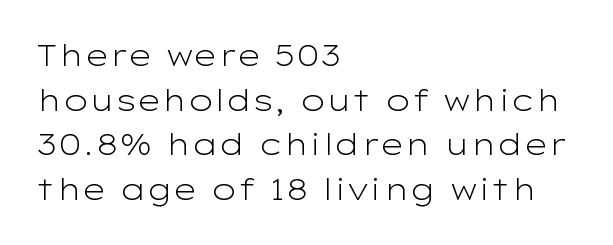
{"serif": "no", "italic": "no", "bold": "no", "weight": "light", "width": "wide", "stroke_contrast": "low", "x_height": "medium", "monospaced": "no", "underline": "no", "align": "left", "line_spacing": "normal", "line_spacing_ratio": 1.49, "letter_spacing": "normal", "letter_spacing_em": 0.0, "glyph_px": 30}
